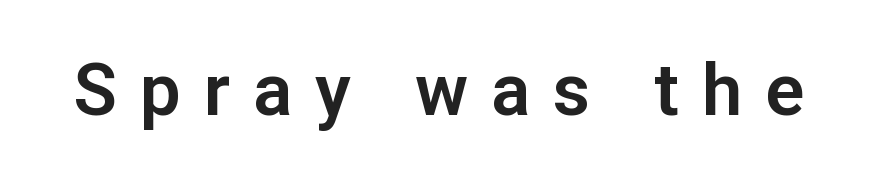
Q: Is the text italic (slanted)? A: No, it is upright.
Q: Is the typeface a serif or a sans-serif typeface? A: Sans-serif.
Q: Is the text underlined? A: No.
Q: Is the spacing between letters normal or unusually wide? A: Unusually wide.
Q: Width (condensed, normal, or wide)? A: Normal.
Q: Stroke contrast? A: Low.
Q: x-height? A: Medium.
Q: Monospaced? A: No.
